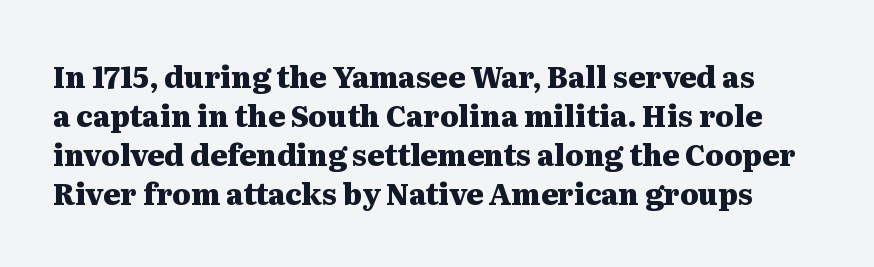
Q: Is the text bold? A: Yes.
Q: Is the text italic (slanted)? A: No, it is upright.
Q: Is the typeface a serif or a sans-serif typeface? A: Serif.
Q: Is the text underlined? A: No.
Q: Is the spacing between letters normal or unusually wide? A: Normal.
Q: Is the spacing between lines tight, normal or loose? A: Normal.
Q: Width (condensed, normal, or wide)? A: Wide.
Q: Stroke contrast? A: Medium.
Q: x-height? A: Medium.
Q: Monospaced? A: No.
